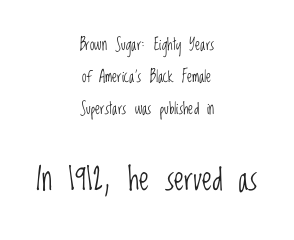
{"serif": "no", "italic": "no", "bold": "no", "weight": "light", "width": "condensed", "stroke_contrast": "low", "x_height": "large", "monospaced": "no", "underline": "no", "align": "center", "line_spacing": "loose", "line_spacing_ratio": 1.99, "letter_spacing": "normal", "letter_spacing_em": 0.0, "larger_block": "second", "size_ratio": 2.0, "glyph_px": 32}
